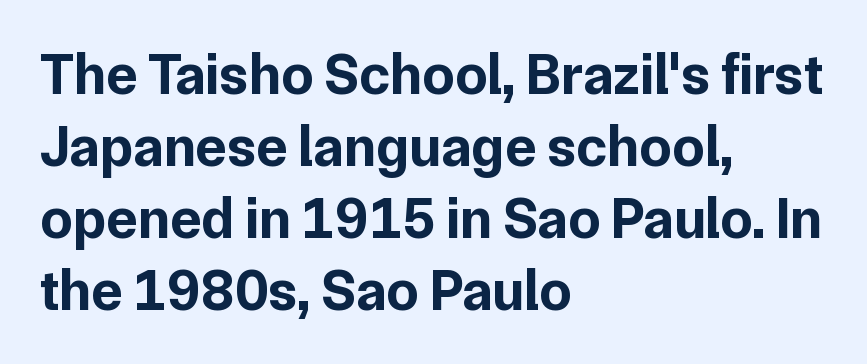
You could call the tracking neutral — neither tight nor loose. Every row of glyphs begins at an identical x-position on the left. Serifs: no, the terminals of the letterforms are clean. Note the varied advance widths — an 'i' is clearly narrower than an 'm'. Heavy, bold letterforms. Underline: absent.
